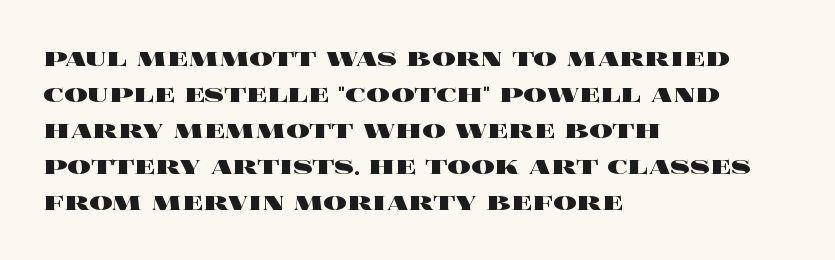
Standard letterfit; no display-style spreading of the glyphs. Compared with a centered layout, this one pins lines to the left instead. This sample uses an upright cut, with every glyph sitting square on the baseline. In terms of weight, the rendering is a true, heavy bold.
